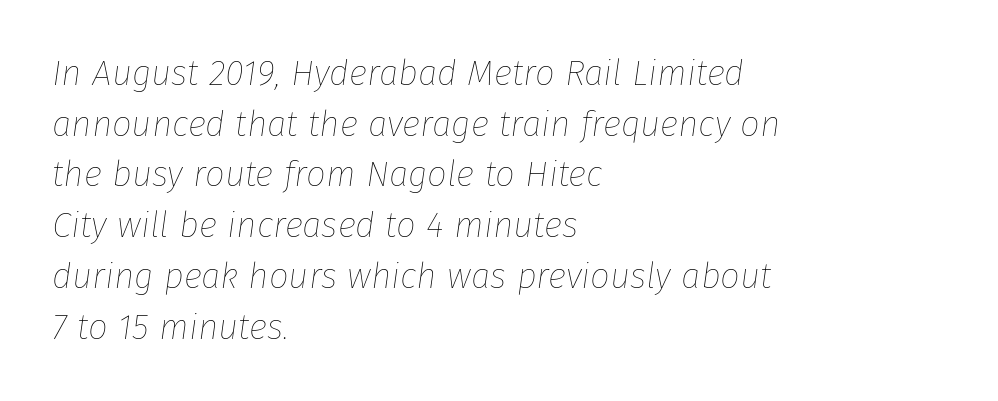
The image shows 35 px thin type, italic (leaning right); set left-aligned, normal line spacing (1.45x), normal letter spacing, not underlined; low stroke contrast and a medium x-height.
